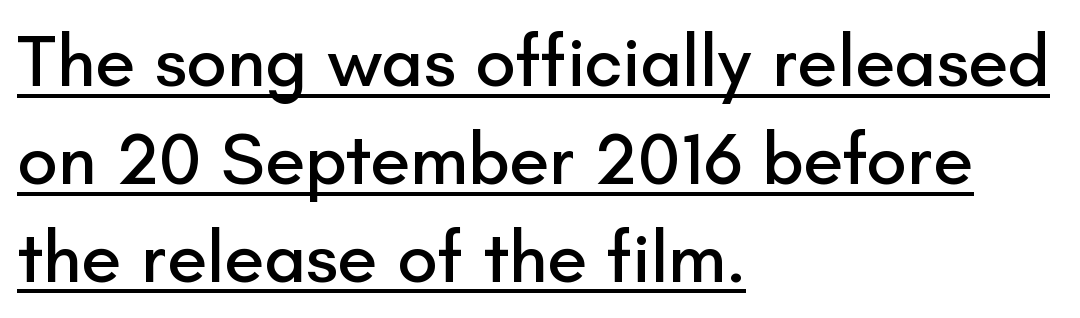
{"serif": "no", "italic": "no", "width": "normal", "stroke_contrast": "low", "x_height": "small", "monospaced": "no", "underline": "yes", "align": "left", "line_spacing": "normal", "line_spacing_ratio": 1.34, "letter_spacing": "normal", "letter_spacing_em": 0.0, "glyph_px": 73}
